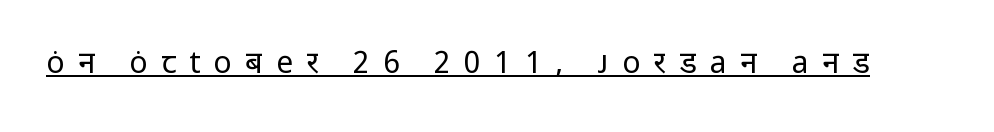
Q: Is the text bold? A: No.
Q: Is the text italic (slanted)? A: No, it is upright.
Q: Is the typeface a serif or a sans-serif typeface? A: Sans-serif.
Q: Is the text underlined? A: Yes.
Q: Is the spacing between letters normal or unusually wide? A: Unusually wide.
Q: Width (condensed, normal, or wide)? A: Normal.
Q: Stroke contrast? A: Low.
Q: x-height? A: Medium.
Q: Monospaced? A: No.
